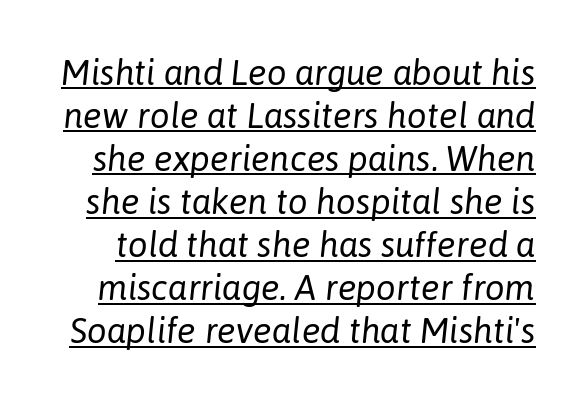
{"italic": "yes", "lean": "right", "slant_degrees": 6, "bold": "no", "weight": "regular", "width": "normal", "stroke_contrast": "low", "x_height": "medium", "monospaced": "no", "underline": "yes", "line_spacing_ratio": 1.23, "letter_spacing": "normal", "letter_spacing_em": 0.0, "glyph_px": 35}
